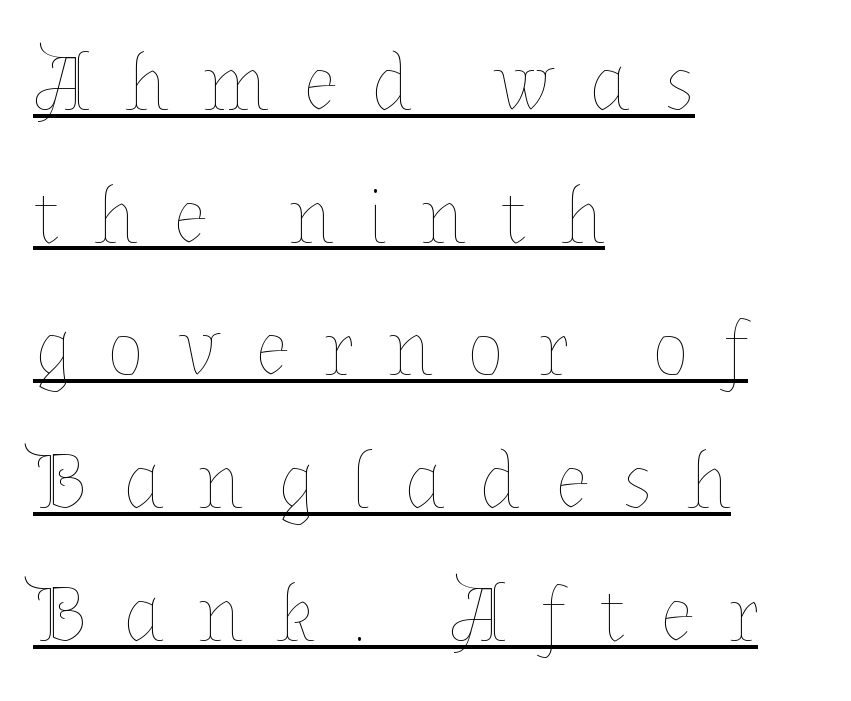
{"italic": "no", "bold": "no", "weight": "thin", "width": "normal", "stroke_contrast": "low", "x_height": "medium", "monospaced": "no", "underline": "yes", "align": "left", "line_spacing": "normal", "line_spacing_ratio": 1.68, "letter_spacing": "wide", "letter_spacing_em": 0.43, "glyph_px": 79}
